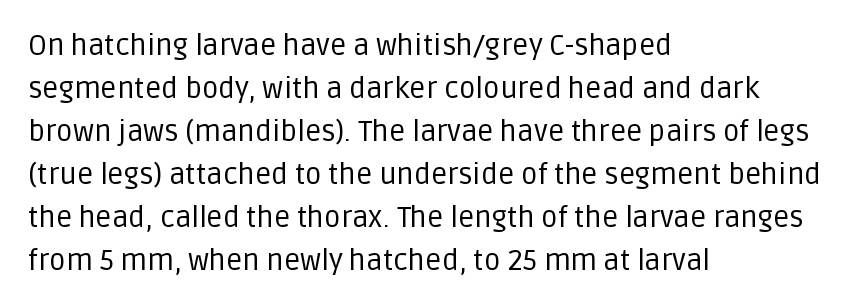
{"serif": "no", "italic": "no", "bold": "no", "weight": "regular", "width": "normal", "stroke_contrast": "low", "x_height": "large", "monospaced": "no", "underline": "no", "align": "left", "line_spacing": "normal", "line_spacing_ratio": 1.48, "letter_spacing": "normal", "letter_spacing_em": 0.0, "glyph_px": 29}
